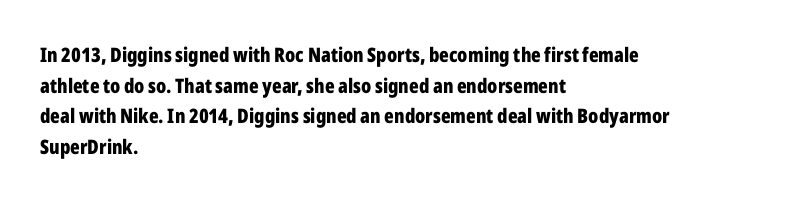
Q: Is the text bold? A: Yes.
Q: Is the text italic (slanted)? A: No, it is upright.
Q: Is the text underlined? A: No.
Q: How is the paragraph aligned? A: Left-aligned.
Q: Is the spacing between letters normal or unusually wide? A: Normal.
Q: Is the spacing between lines tight, normal or loose? A: Normal.
